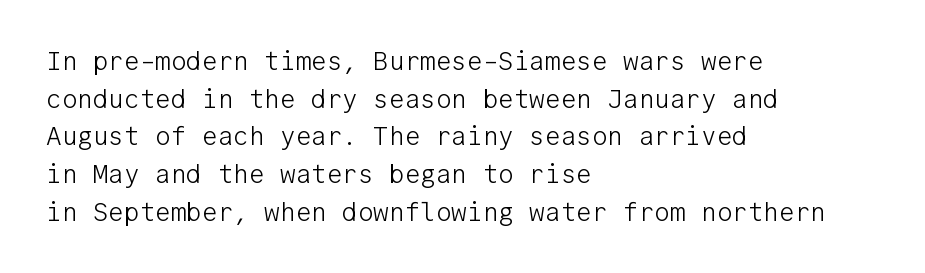
The image shows 26 px text type, upright; set left-aligned, normal line spacing (1.45x), normal letter spacing, not underlined.
